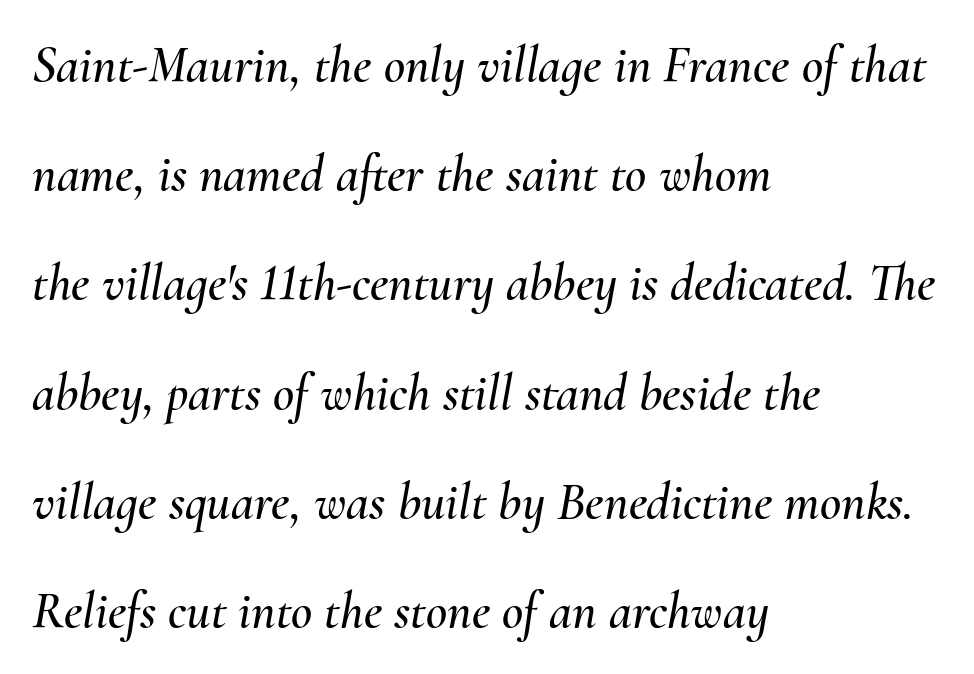
Q: Is the text italic (slanted)? A: Yes, it leans right by about 10 degrees.
Q: Is the text underlined? A: No.
Q: How is the paragraph aligned? A: Left-aligned.
Q: Is the spacing between letters normal or unusually wide? A: Normal.
Q: Is the spacing between lines tight, normal or loose? A: Loose.
Q: Width (condensed, normal, or wide)? A: Normal.
Q: Stroke contrast? A: Medium.
Q: x-height? A: Small.
Q: Monospaced? A: No.
